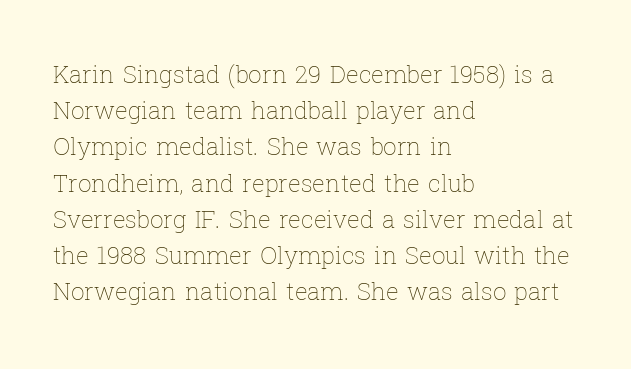
Default kerning and tracking; the words read as compact shapes. Tall strokes in this sample are plumb rather than angled. This rendering uses left alignment, leaving the right contour irregular. Students, observe: this is what conventionally led text looks like. Each stroke keeps to a modest, everyday thickness or less. Honestly, there is no underline to notice here at all.
